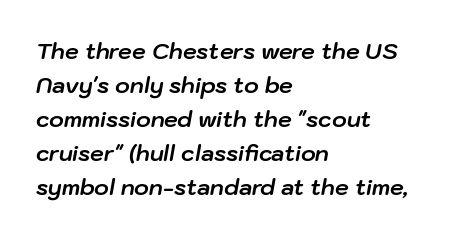
Q: Is the text bold? A: Yes.
Q: Is the text italic (slanted)? A: Yes, it leans right by about 10 degrees.
Q: Is the text underlined? A: No.
Q: How is the paragraph aligned? A: Left-aligned.
Q: Is the spacing between letters normal or unusually wide? A: Normal.
Q: Is the spacing between lines tight, normal or loose? A: Normal.
